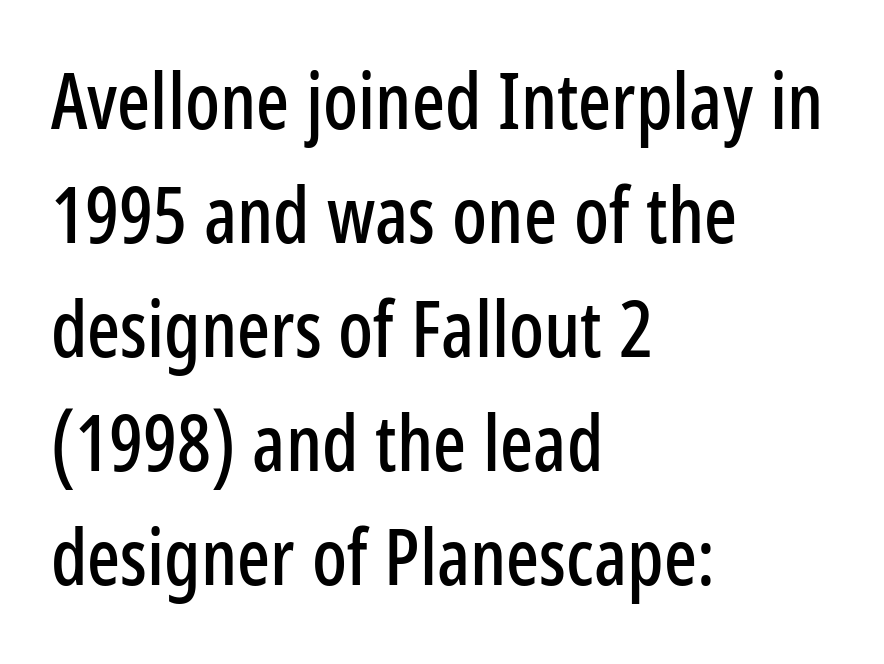
Q: Is the text italic (slanted)? A: No, it is upright.
Q: Is the typeface a serif or a sans-serif typeface? A: Sans-serif.
Q: Is the text underlined? A: No.
Q: How is the paragraph aligned? A: Left-aligned.
Q: Is the spacing between letters normal or unusually wide? A: Normal.
Q: Is the spacing between lines tight, normal or loose? A: Normal.
Q: Width (condensed, normal, or wide)? A: Condensed.
Q: Stroke contrast? A: Low.
Q: x-height? A: Medium.
Q: Monospaced? A: No.
